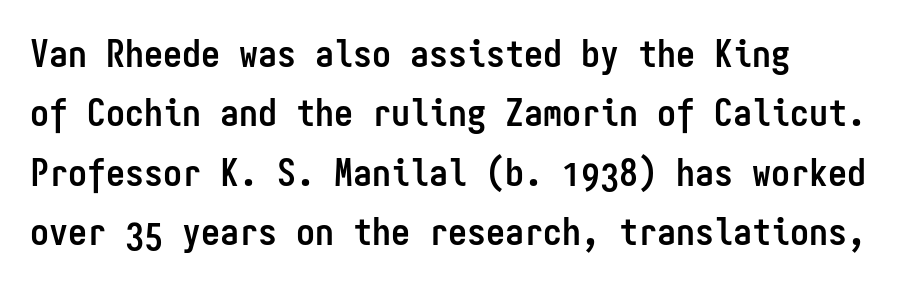
The rendering uses a bold face; every stroke is thick and dark. Style check: upright. Anything drawn beneath the words? Only blank space. What's the leading like? Ordinary, nothing unusual. The letters march in equal steps, a hallmark of fixed-pitch type. The characters display no serif detailing; their extremities are plain.
